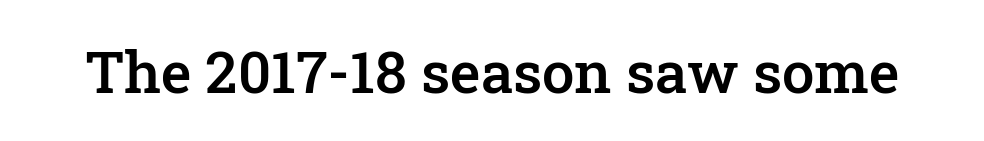
No extra tracking has been applied to these lines. Is this a fixed-width face? No — the glyphs have proportional, varying widths. Bold? Not quite — semibold, heavier than regular but stopping short. A clean baseline with only descenders dipping below it. Small tapered or slab feet sit at the stroke ends, so this counts as serif. Every stem runs plumb, perpendicular to the baseline.
